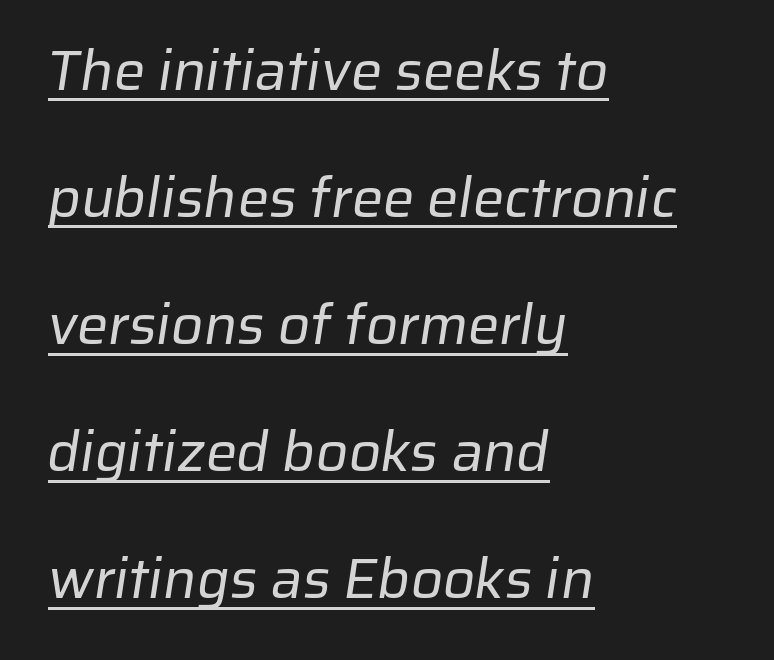
Vertically, the passage feels expansive, rows floating well apart. Standard letterfit; no display-style spreading of the glyphs. These glyphs show unthickened strokes, regular width or finer. This sample uses a sans-serif face. Each letter keeps its own natural width here, so spacing adapts to shape. The lettering is marked with a stroke running underneath it.
